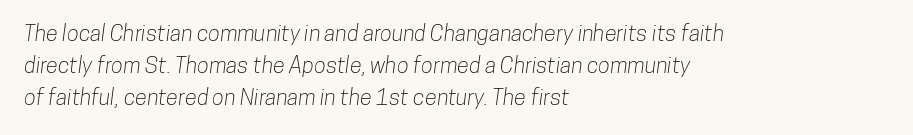
{"underline": "no", "align": "left", "line_spacing": "normal", "line_spacing_ratio": 1.45, "letter_spacing": "normal", "letter_spacing_em": 0.0, "glyph_px": 22}
